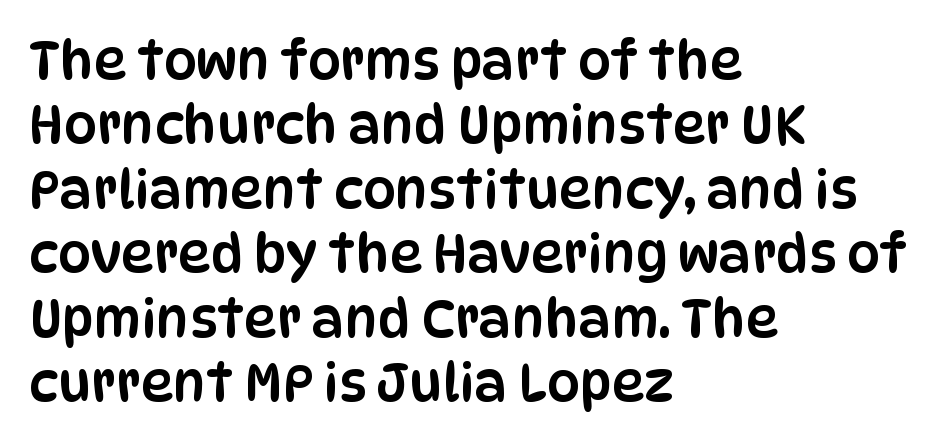
{"serif": "no", "italic": "no", "width": "condensed", "stroke_contrast": "low", "x_height": "large", "monospaced": "no", "underline": "no", "align": "left", "line_spacing_ratio": 1.24, "letter_spacing": "normal", "letter_spacing_em": 0.0, "glyph_px": 52}
